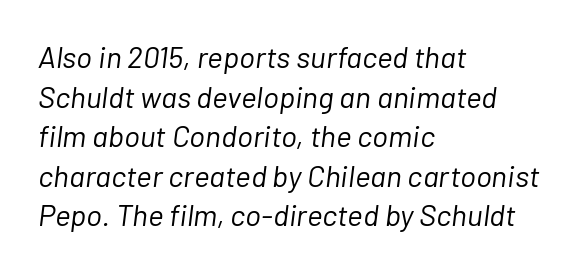
{"italic": "yes", "lean": "right", "slant_degrees": 7, "bold": "no", "weight": "light", "width": "normal", "stroke_contrast": "low", "x_height": "medium", "monospaced": "no", "underline": "no", "align": "left", "line_spacing": "normal", "line_spacing_ratio": 1.32, "letter_spacing": "normal", "letter_spacing_em": 0.0, "glyph_px": 30}
